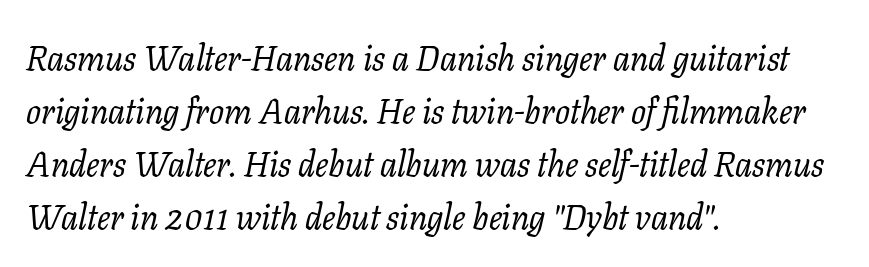
{"serif": "yes", "italic": "yes", "lean": "right", "slant_degrees": 11, "bold": "no", "weight": "regular", "width": "normal", "stroke_contrast": "low", "x_height": "medium", "monospaced": "no", "underline": "no", "align": "left", "line_spacing": "normal", "line_spacing_ratio": 1.51, "letter_spacing": "normal", "letter_spacing_em": 0.0, "glyph_px": 35}
